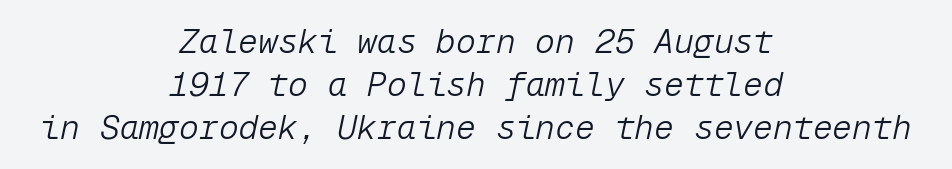
Q: Is the text bold? A: No.
Q: Is the text italic (slanted)? A: Yes, it leans right by about 12 degrees.
Q: Is the text underlined? A: No.
Q: How is the paragraph aligned? A: Centered.
Q: Is the spacing between letters normal or unusually wide? A: Normal.
Q: Is the spacing between lines tight, normal or loose? A: Normal.
Q: Width (condensed, normal, or wide)? A: Normal.
Q: Stroke contrast? A: Low.
Q: x-height? A: Medium.
Q: Monospaced? A: Yes.
